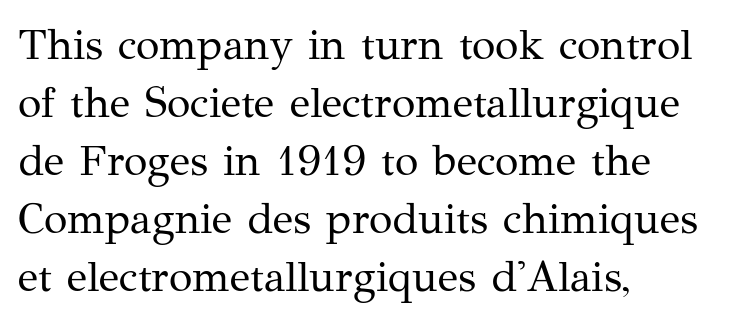
{"serif": "yes", "italic": "no", "bold": "no", "weight": "regular", "width": "normal", "stroke_contrast": "medium", "x_height": "medium", "monospaced": "no", "underline": "no", "align": "left", "line_spacing": "normal", "line_spacing_ratio": 1.35, "letter_spacing": "normal", "letter_spacing_em": 0.0, "glyph_px": 43}
